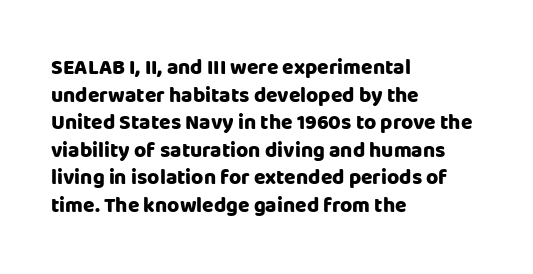
The image shows 21 px bold type, upright; set left-aligned, normal line spacing (1.31x), normal letter spacing, not underlined.
